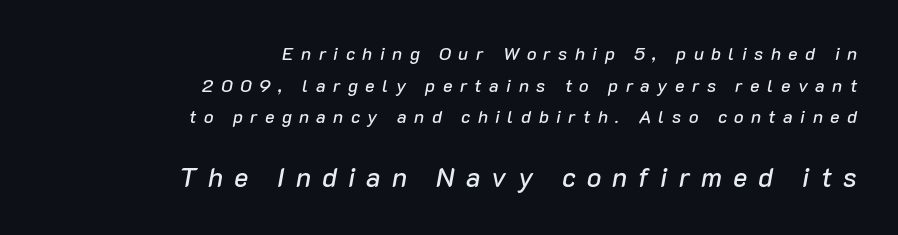
Q: Is the text italic (slanted)? A: Yes, it leans right by about 10 degrees.
Q: Is the text underlined? A: No.
Q: How is the paragraph aligned? A: Right-aligned.
Q: Is the spacing between letters normal or unusually wide? A: Unusually wide.
Q: Which block of text is set in a larger size, the first (top) or the second (bottom)? A: The second (bottom) one.
